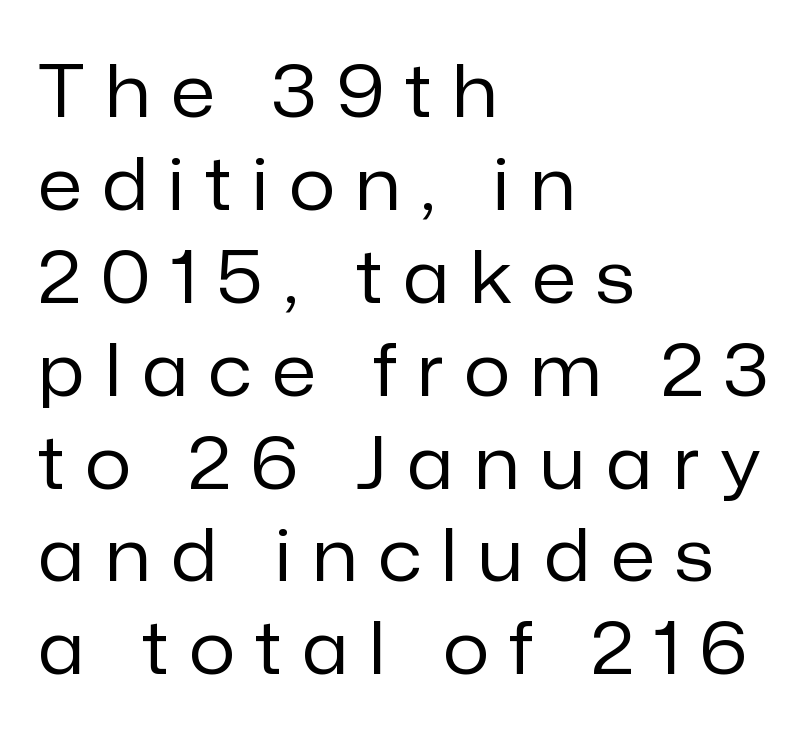
The image shows 72 px regular-weight sans-serif type, upright; set left-aligned, normal line spacing (1.29x), unusually wide letter spacing (+0.29 em), not underlined; low stroke contrast and a medium x-height.
